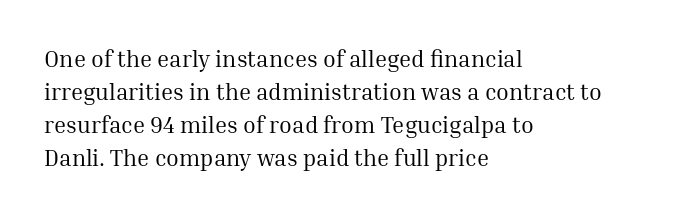
{"italic": "no", "bold": "no", "underline": "no", "align": "left", "line_spacing": "normal", "line_spacing_ratio": 1.43, "letter_spacing": "normal", "letter_spacing_em": 0.0, "glyph_px": 23}
